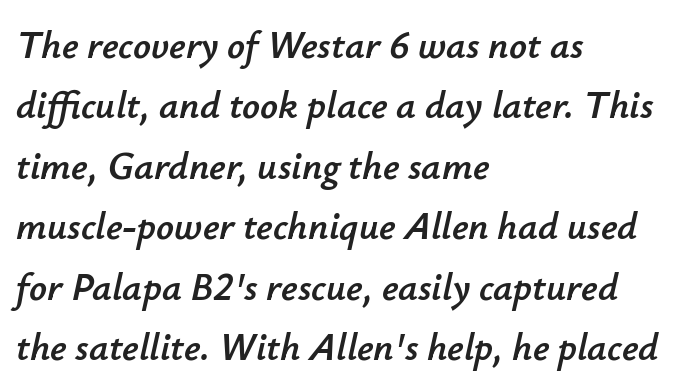
Q: Is the text italic (slanted)? A: Yes, it leans right by about 12 degrees.
Q: Is the text underlined? A: No.
Q: How is the paragraph aligned? A: Left-aligned.
Q: Is the spacing between letters normal or unusually wide? A: Normal.
Q: Is the spacing between lines tight, normal or loose? A: Normal.
Q: Width (condensed, normal, or wide)? A: Normal.
Q: Stroke contrast? A: Low.
Q: x-height? A: Small.
Q: Monospaced? A: No.
